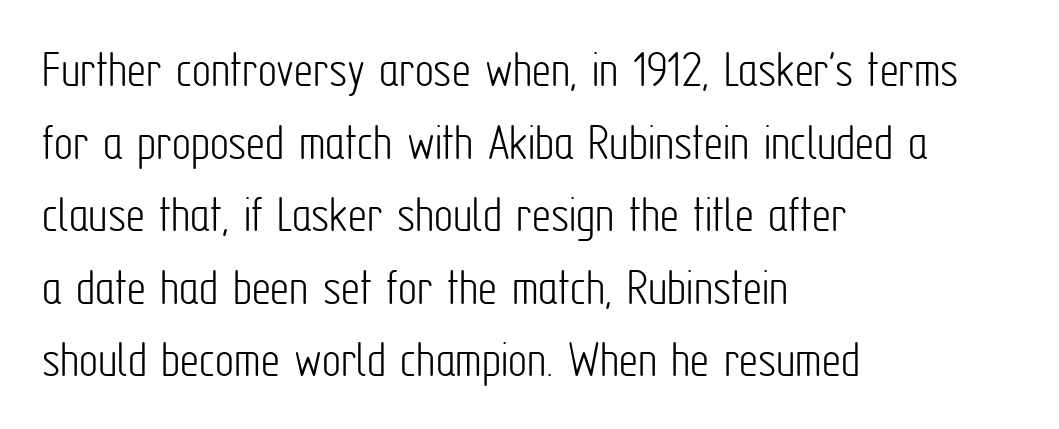
The image shows 53 px light, condensed sans-serif type, upright; set left-aligned, normal line spacing (1.37x), normal letter spacing, not underlined; low stroke contrast and a medium x-height.
